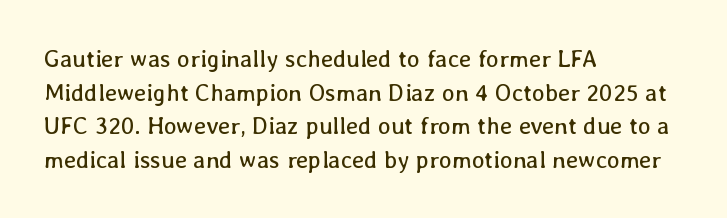
{"italic": "no", "bold": "no", "underline": "no", "align": "left", "line_spacing": "normal", "line_spacing_ratio": 1.4, "letter_spacing": "normal", "letter_spacing_em": 0.0, "glyph_px": 24}
